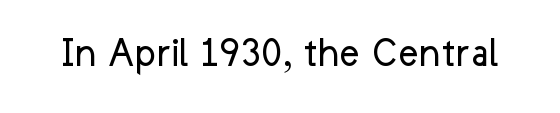
{"serif": "no", "italic": "no", "bold": "no", "weight": "regular", "width": "normal", "stroke_contrast": "low", "x_height": "medium", "monospaced": "no", "underline": "no", "letter_spacing": "normal", "letter_spacing_em": 0.0, "glyph_px": 44}
